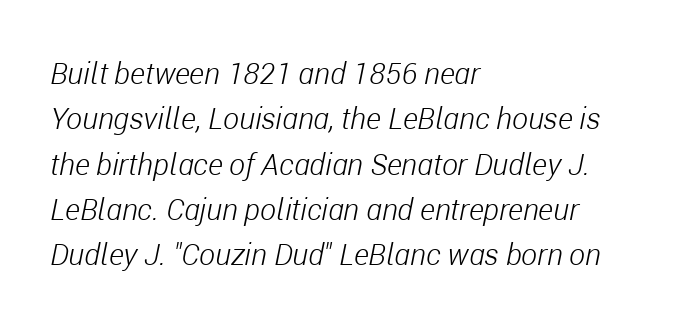
Reading down the block, your eye returns to a fixed left position each line. The passage shown is typed in a proportional face where columns would drift. Tracking here is standard; glyphs follow each other at the usual distance. The font sits on the lighter half of the weight spectrum, regular included. It's the slanting kind of type. The words here are not underlined.
